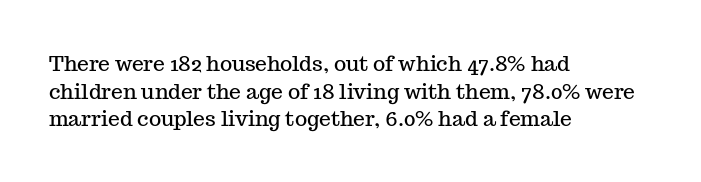
Line starts are locked; line ends wander. Leading matches the norm, producing a regular column. Characters remain perfectly vertical along every line. The area under the type is left untouched. Caption: standard tracking, unaltered.
